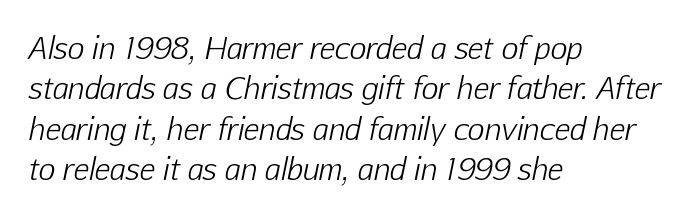
{"italic": "yes", "lean": "right", "slant_degrees": 12, "bold": "no", "weight": "light", "width": "normal", "stroke_contrast": "low", "x_height": "medium", "monospaced": "no", "underline": "no", "align": "left", "line_spacing": "normal", "line_spacing_ratio": 1.39, "letter_spacing": "normal", "letter_spacing_em": 0.0, "glyph_px": 29}
